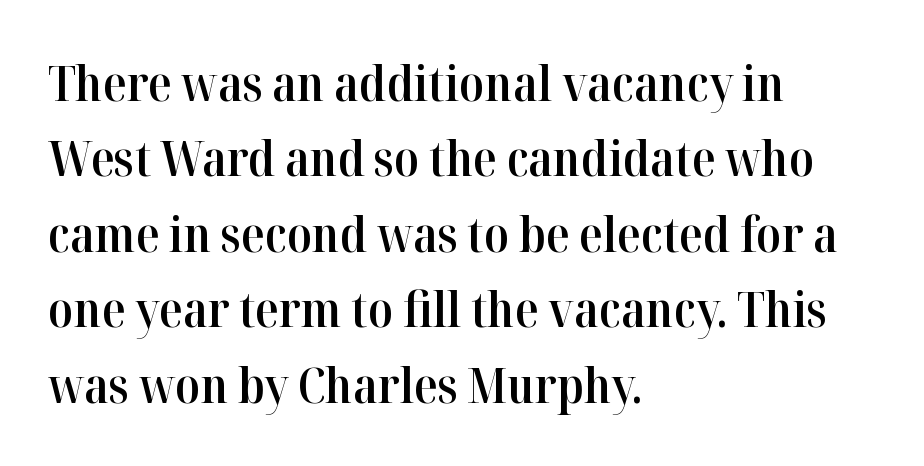
{"serif": "yes", "italic": "no", "bold": "semi", "weight": "semibold", "width": "normal", "stroke_contrast": "high", "x_height": "medium", "monospaced": "no", "underline": "no", "align": "left", "line_spacing": "normal", "line_spacing_ratio": 1.54, "letter_spacing": "normal", "letter_spacing_em": 0.0, "glyph_px": 49}
